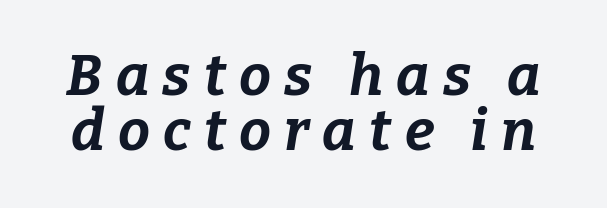
The image shows 57 px bold type, italic (leaning right); set tight line spacing (0.97x), unusually wide letter spacing (+0.23 em), not underlined; low stroke contrast and a medium x-height.
